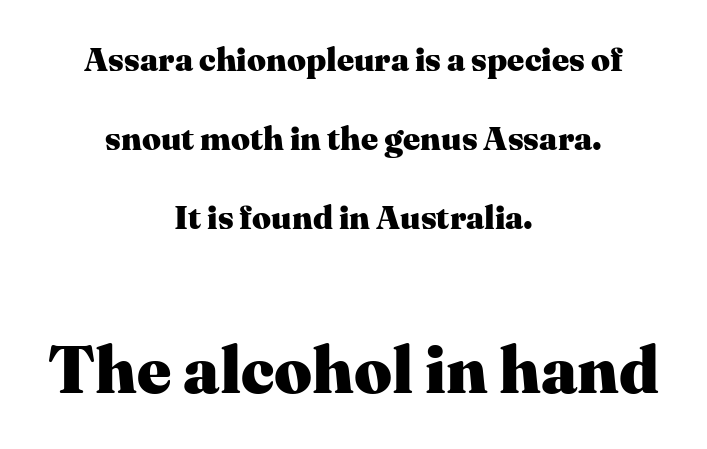
The text was rendered using a seriffed face with decorative stroke endings. Unlike italic type, these characters show no tilt at all. Character size in the trailing block exceeds that of the leading block. The strokes are fattened all the way to bold. The line-height multiplier appears high, well above default.
